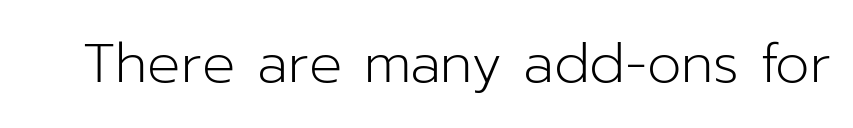
Think of a printed novel: that variable character pitch is what you see here. The typesetting does not lean heavy: it is not bold. A sans-serif font was chosen for this passage. Rendered with straight, roman letterforms. Caption: standard tracking, unaltered.
